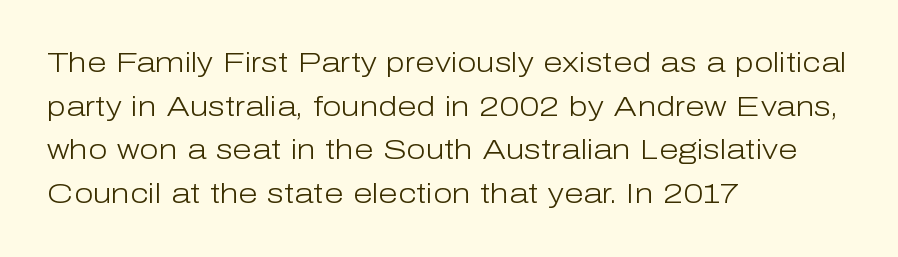
The image shows 28 px light sans-serif type, upright; set left-aligned, normal line spacing (1.56x), normal letter spacing, not underlined; low stroke contrast and a medium x-height.
